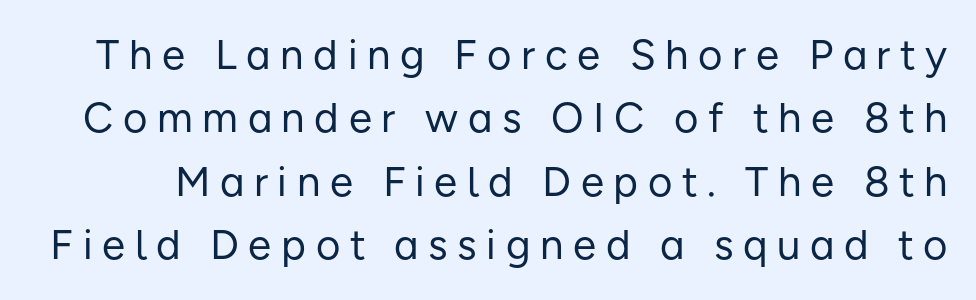
{"serif": "no", "italic": "no", "bold": "no", "weight": "regular", "width": "normal", "stroke_contrast": "low", "x_height": "medium", "monospaced": "no", "underline": "no", "line_spacing": "normal", "line_spacing_ratio": 1.51, "letter_spacing": "wide", "letter_spacing_em": 0.23, "glyph_px": 42}
